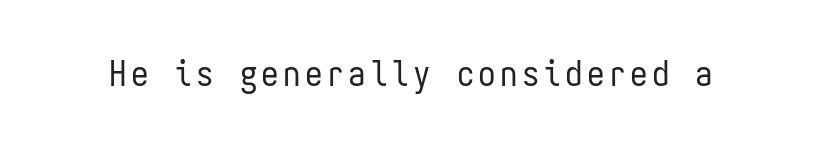
Q: Is the text bold? A: No.
Q: Is the text italic (slanted)? A: No, it is upright.
Q: Is the typeface a serif or a sans-serif typeface? A: Sans-serif.
Q: Is the text underlined? A: No.
Q: Width (condensed, normal, or wide)? A: Condensed.
Q: Stroke contrast? A: Low.
Q: x-height? A: Medium.
Q: Monospaced? A: Yes.
